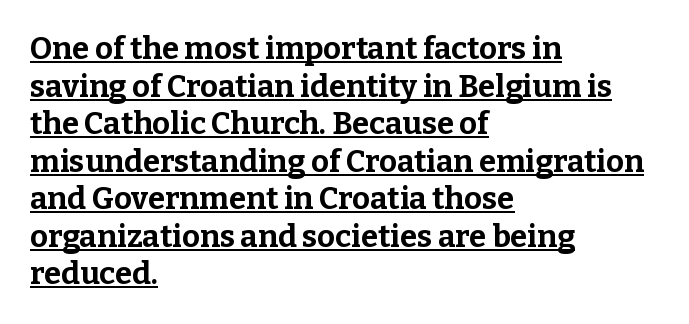
Q: Is the text bold? A: Yes.
Q: Is the text italic (slanted)? A: No, it is upright.
Q: Is the typeface a serif or a sans-serif typeface? A: Serif.
Q: Is the text underlined? A: Yes.
Q: How is the paragraph aligned? A: Left-aligned.
Q: Is the spacing between letters normal or unusually wide? A: Normal.
Q: Width (condensed, normal, or wide)? A: Normal.
Q: Stroke contrast? A: Low.
Q: x-height? A: Medium.
Q: Monospaced? A: No.
